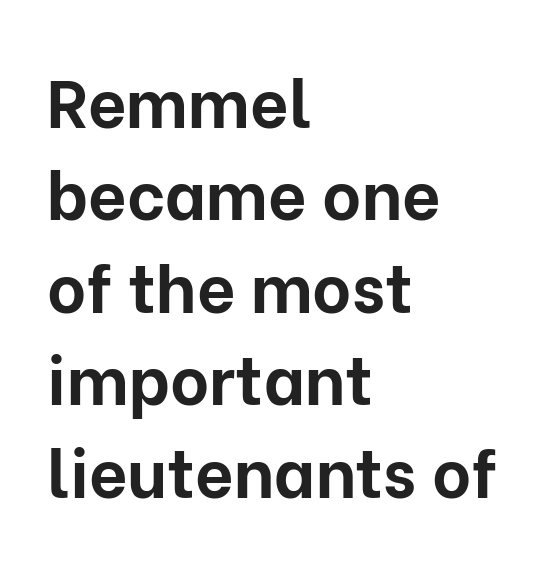
Q: Is the text bold? A: Yes.
Q: Is the text italic (slanted)? A: No, it is upright.
Q: Is the typeface a serif or a sans-serif typeface? A: Sans-serif.
Q: Is the text underlined? A: No.
Q: How is the paragraph aligned? A: Left-aligned.
Q: Is the spacing between letters normal or unusually wide? A: Normal.
Q: Is the spacing between lines tight, normal or loose? A: Normal.
Q: Width (condensed, normal, or wide)? A: Normal.
Q: Stroke contrast? A: Low.
Q: x-height? A: Medium.
Q: Monospaced? A: No.
